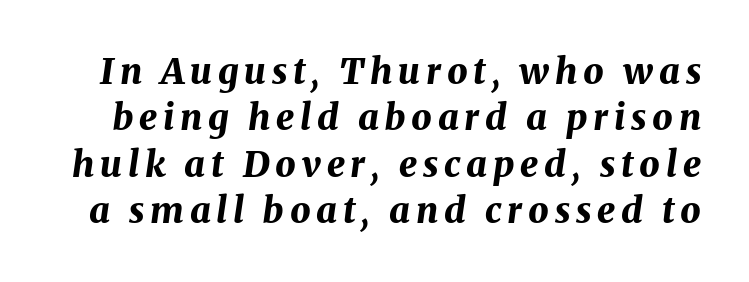
The image shows 36 px bold type, italic (leaning right); set normal line spacing (1.29x), not underlined; medium stroke contrast and a medium x-height.
